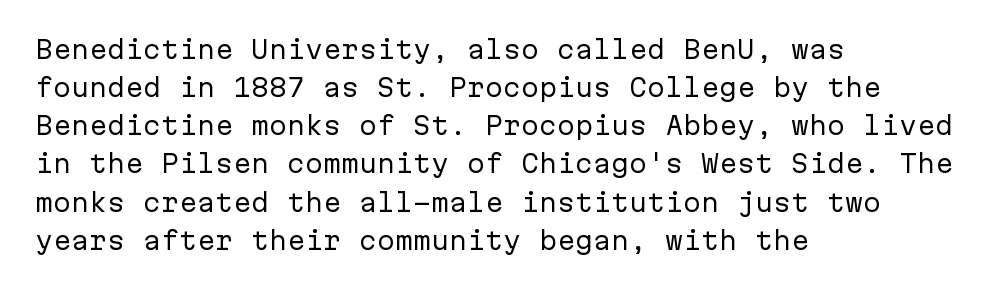
The image shows 24 px text type, upright; set left-aligned, normal line spacing (1.59x), normal letter spacing, not underlined.
